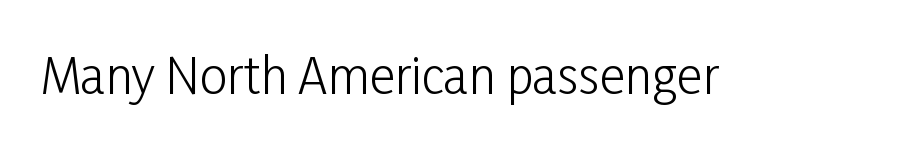
Here the designer chose a conventional face with non-uniform glyph widths. Regarding serifs, this sample does without them. The letters sit at their default tracking, neither squeezed nor spread. The words here are not underlined. This is roman type, the default non-slanted kind. The face looks like a standard text weight, possibly lighter.
